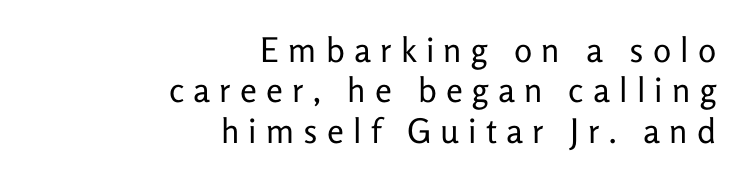
Q: Is the text bold? A: No.
Q: Is the text italic (slanted)? A: No, it is upright.
Q: Is the typeface a serif or a sans-serif typeface? A: Sans-serif.
Q: Is the text underlined? A: No.
Q: How is the paragraph aligned? A: Right-aligned.
Q: Is the spacing between letters normal or unusually wide? A: Unusually wide.
Q: Width (condensed, normal, or wide)? A: Normal.
Q: Stroke contrast? A: Low.
Q: x-height? A: Medium.
Q: Monospaced? A: No.
